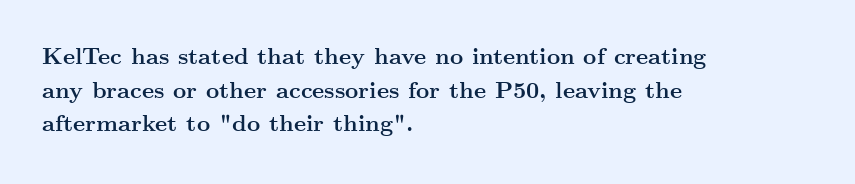
Each line starts at the same left margin while the right side varies. One glance says typical: line gaps are just what's usual. Nope, not italic — everything's standing straight. Plenty of ink on the page — the face is bold.
